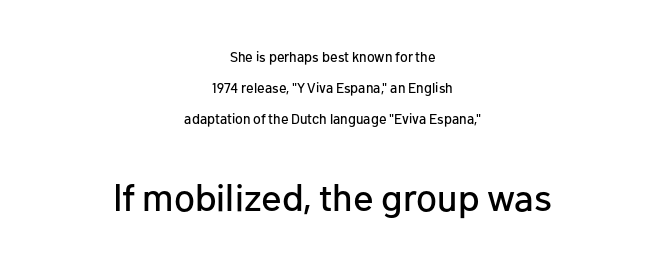
{"serif": "no", "italic": "no", "width": "normal", "stroke_contrast": "low", "x_height": "medium", "monospaced": "no", "underline": "no", "align": "center", "line_spacing": "loose", "line_spacing_ratio": 2.2, "letter_spacing": "normal", "letter_spacing_em": 0.0, "larger_block": "second", "size_ratio": 2.71, "glyph_px": 38}
